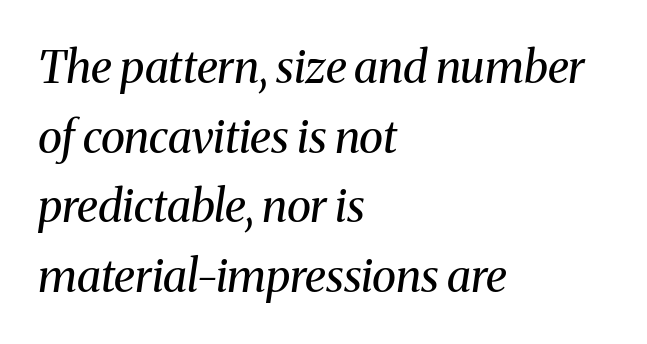
The image shows 45 px regular-weight serif type, italic (leaning right); set left-aligned, normal line spacing (1.55x), normal letter spacing, not underlined; medium stroke contrast and a medium x-height.
